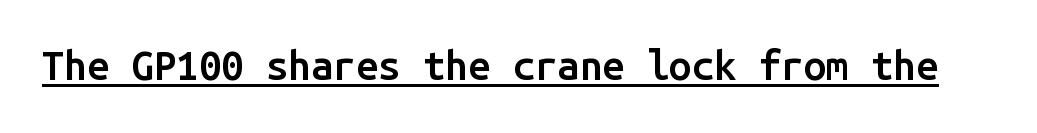
The image shows 40 px semibold sans-serif type, upright, monospaced; set normal letter spacing, underlined; low stroke contrast and a medium x-height.
